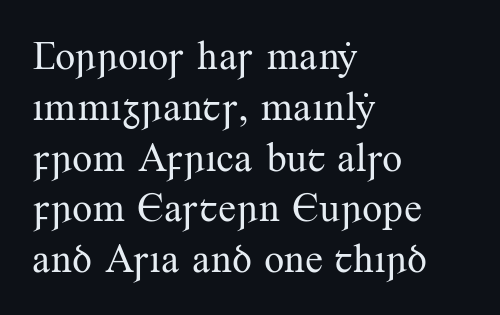
Q: Is the text bold? A: No.
Q: Is the text italic (slanted)? A: No, it is upright.
Q: Is the typeface a serif or a sans-serif typeface? A: Serif.
Q: Is the text underlined? A: No.
Q: How is the paragraph aligned? A: Left-aligned.
Q: Is the spacing between letters normal or unusually wide? A: Normal.
Q: Is the spacing between lines tight, normal or loose? A: Normal.
Q: Width (condensed, normal, or wide)? A: Normal.
Q: Stroke contrast? A: Medium.
Q: x-height? A: Small.
Q: Monospaced? A: No.
